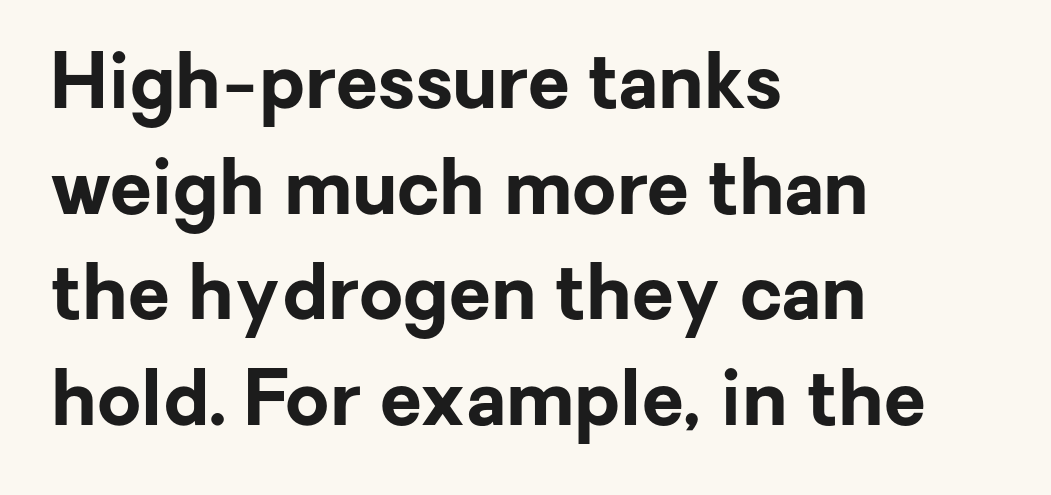
The passage is arranged the way most books set body copy — flush left. On the weight axis this lands at bold, roughly 700. The specimen omits any rule beneath the text block's lines. The passage shown stacks its lines at a standard gap.
